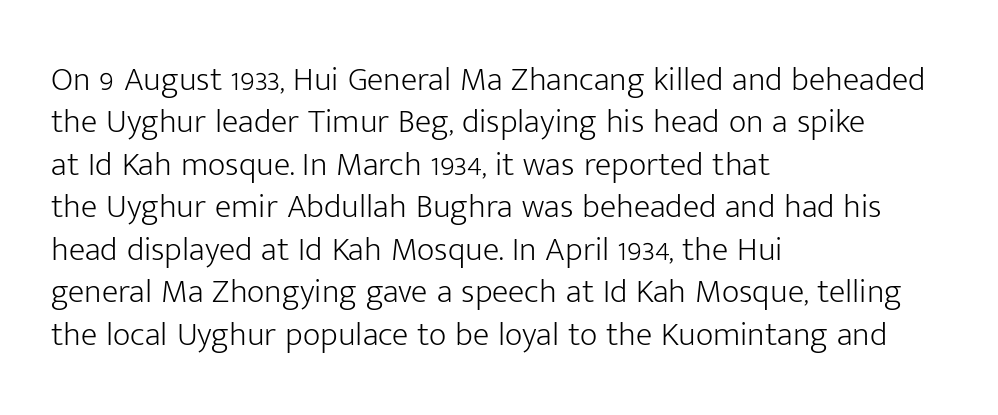
{"serif": "no", "italic": "no", "bold": "no", "weight": "light", "width": "normal", "stroke_contrast": "low", "x_height": "medium", "monospaced": "no", "underline": "no", "align": "left", "line_spacing": "normal", "line_spacing_ratio": 1.25, "letter_spacing": "normal", "letter_spacing_em": 0.0, "glyph_px": 34}
